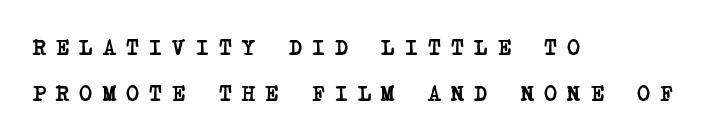
The image shows 22 px bold type; set left-aligned, loose line spacing (2.1x), unusually wide letter spacing (+0.47 em), not underlined.
